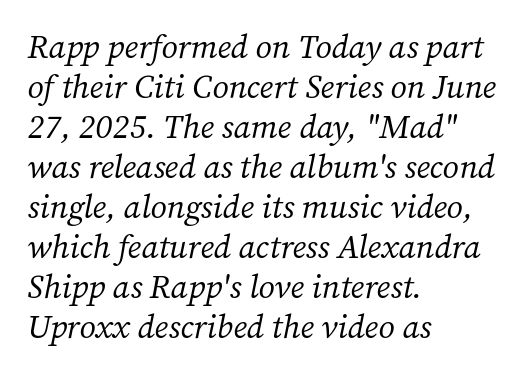
{"serif": "yes", "italic": "yes", "lean": "right", "slant_degrees": 12, "bold": "no", "weight": "regular", "width": "normal", "stroke_contrast": "medium", "x_height": "medium", "monospaced": "no", "underline": "no", "align": "left", "line_spacing_ratio": 1.21, "letter_spacing": "normal", "letter_spacing_em": 0.0, "glyph_px": 33}
